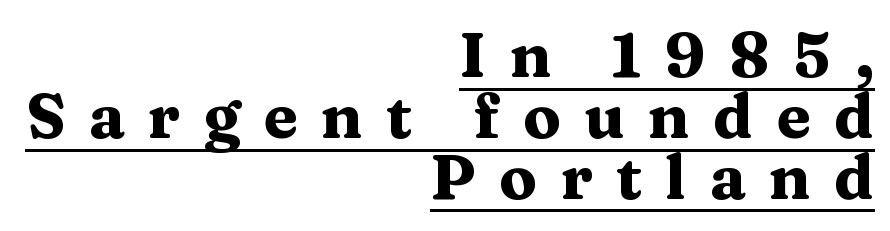
The image shows 62 px heavy, wide serif type, upright; set right-aligned, tight line spacing (0.98x), unusually wide letter spacing (+0.38 em), underlined; medium stroke contrast and a medium x-height.
